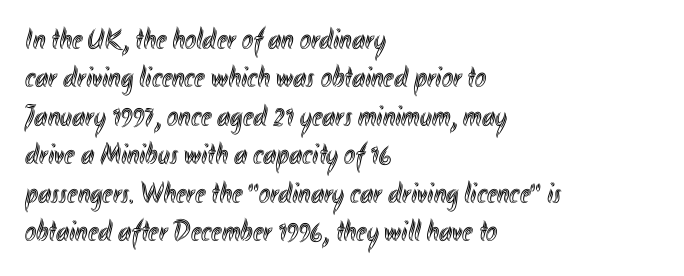
The image shows 30 px condensed type; set left-aligned, normal line spacing (1.28x), normal letter spacing, not underlined; a small x-height.
